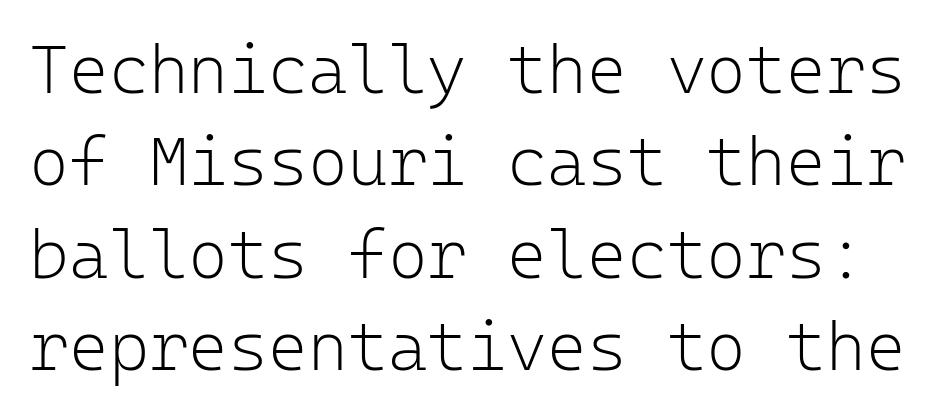
The image shows 68 px light sans-serif type, upright, monospaced; set normal line spacing (1.36x), normal letter spacing, not underlined; low stroke contrast and a medium x-height.
